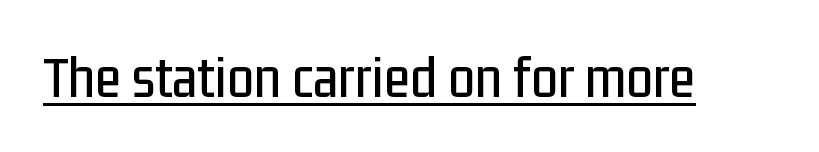
The lettering stays uniformly vertical, giving the passage a roman look. Compared with typical body copy, the letter spacing here is the same. Typographically, this falls in the sans-serif category. Underlined type.
